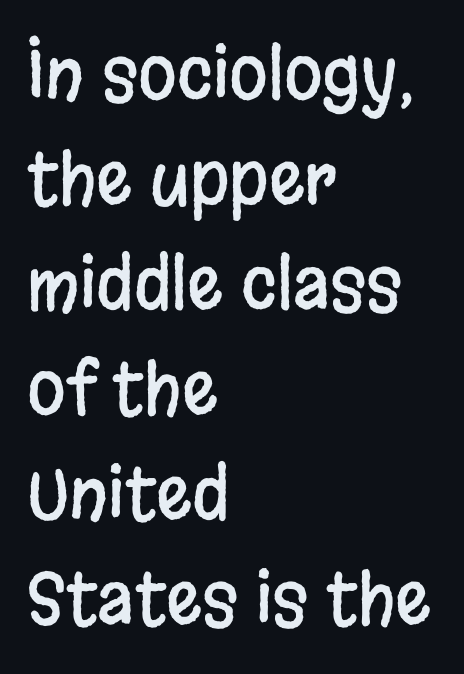
Q: Is the text italic (slanted)? A: No, it is upright.
Q: Is the typeface a serif or a sans-serif typeface? A: Sans-serif.
Q: Is the text underlined? A: No.
Q: How is the paragraph aligned? A: Left-aligned.
Q: Is the spacing between letters normal or unusually wide? A: Normal.
Q: Is the spacing between lines tight, normal or loose? A: Normal.
Q: Width (condensed, normal, or wide)? A: Condensed.
Q: Stroke contrast? A: Low.
Q: x-height? A: Large.
Q: Monospaced? A: No.
